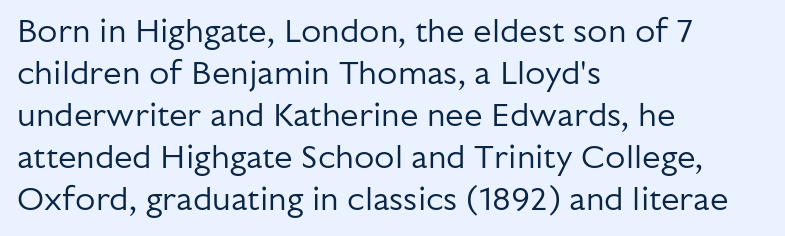
The image shows 33 px regular-weight sans-serif type, upright; set left-aligned, normal line spacing (1.27x), normal letter spacing, not underlined; low stroke contrast and a medium x-height.
